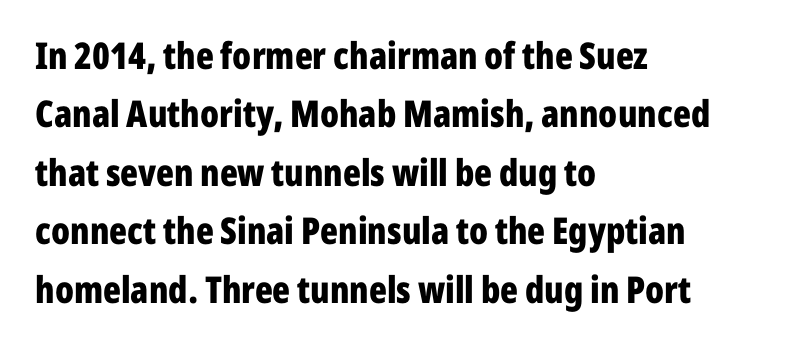
The image shows 37 px bold, condensed sans-serif type, upright; set left-aligned, normal line spacing (1.58x), normal letter spacing, not underlined; low stroke contrast and a medium x-height.
